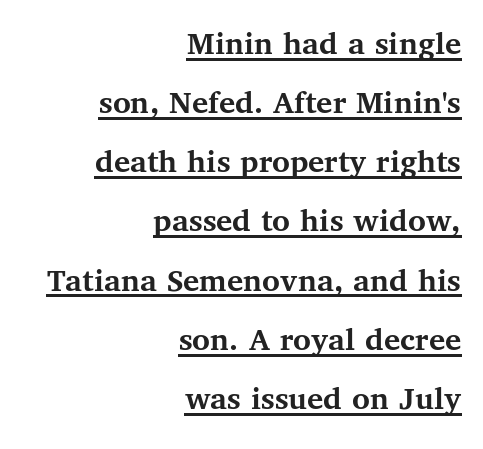
Each letter's strokes conclude with small projecting serifs. Notice how the stems are strictly vertical — no italics here. Typeset ragged left — the right edge is the straight one. Underlined type.
